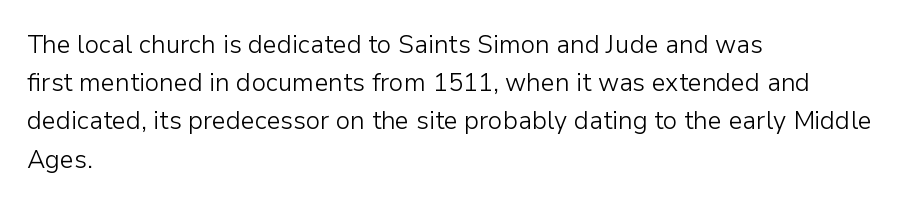
The image shows 25 px text type, upright; set left-aligned, normal line spacing (1.53x), normal letter spacing, not underlined.
